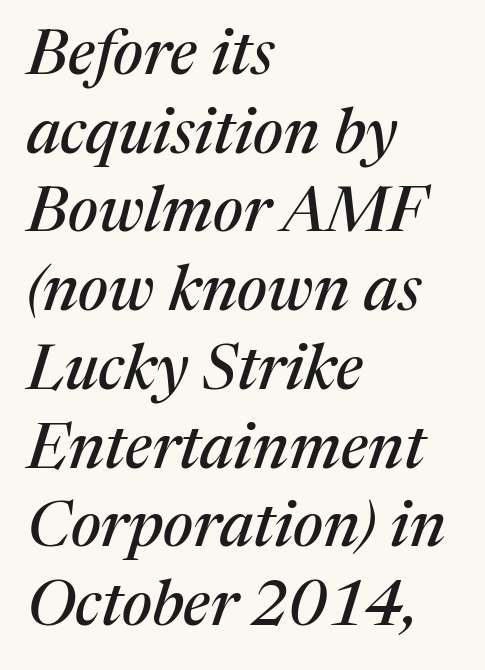
Q: Is the text italic (slanted)? A: Yes, it leans right by about 17 degrees.
Q: Is the typeface a serif or a sans-serif typeface? A: Serif.
Q: Is the text underlined? A: No.
Q: How is the paragraph aligned? A: Left-aligned.
Q: Is the spacing between letters normal or unusually wide? A: Normal.
Q: Is the spacing between lines tight, normal or loose? A: Normal.
Q: Width (condensed, normal, or wide)? A: Normal.
Q: Stroke contrast? A: Medium.
Q: x-height? A: Medium.
Q: Monospaced? A: No.
